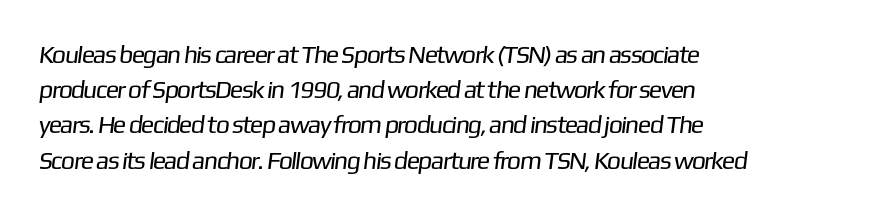
The image shows 25 px text type; set left-aligned, normal line spacing (1.41x), normal letter spacing, not underlined.
